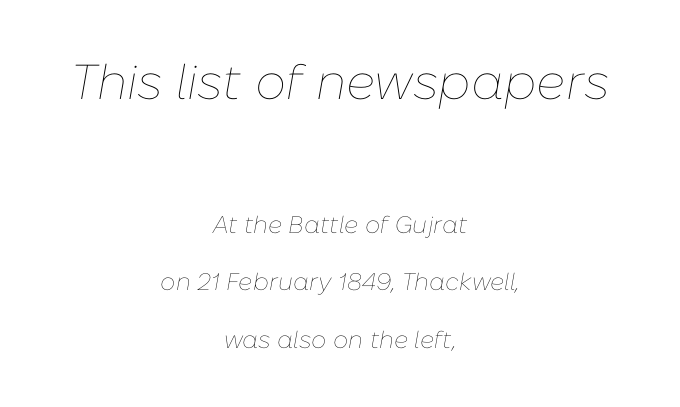
Q: Is the text bold? A: No.
Q: Is the text italic (slanted)? A: Yes, it leans right by about 10 degrees.
Q: Is the text underlined? A: No.
Q: How is the paragraph aligned? A: Centered.
Q: Is the spacing between letters normal or unusually wide? A: Normal.
Q: Is the spacing between lines tight, normal or loose? A: Loose.
Q: Which block of text is set in a larger size, the first (top) or the second (bottom)? A: The first (top) one.
Q: Width (condensed, normal, or wide)? A: Normal.
Q: Stroke contrast? A: Low.
Q: x-height? A: Medium.
Q: Monospaced? A: No.
